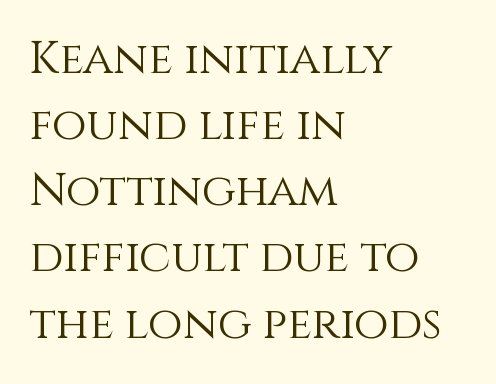
If you drew a line through each stem, it would be perfectly vertical. The typesetting does not lean heavy: it is not bold. The line texture is even and compact thanks to regular tracking. Reading down the column, the eye jumps a familiar distance to each next line. The rag falls on the right side of this text block. Note the varied advance widths — an 'i' is clearly narrower than an 'm'.
